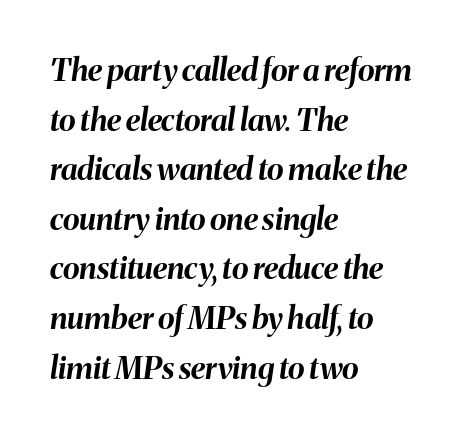
{"italic": "yes", "lean": "right", "slant_degrees": 8, "bold": "yes", "weight": "bold", "width": "normal", "stroke_contrast": "medium", "x_height": "medium", "monospaced": "no", "underline": "no", "align": "left", "line_spacing": "normal", "line_spacing_ratio": 1.6, "letter_spacing": "normal", "letter_spacing_em": 0.0, "glyph_px": 31}
